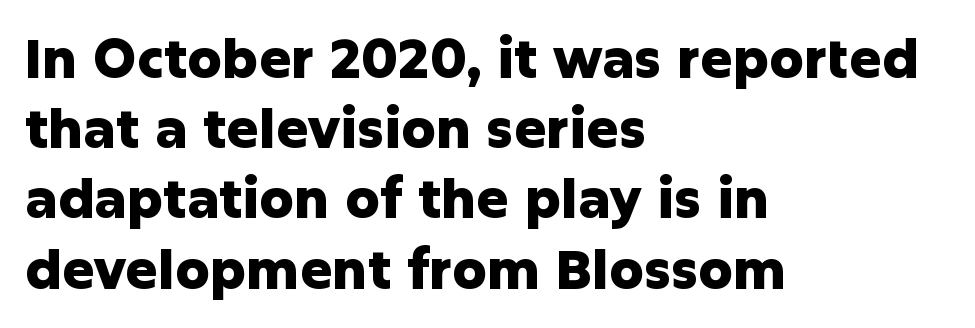
The image shows 54 px heavy sans-serif type, upright; set left-aligned, normal line spacing (1.3x), normal letter spacing, not underlined; low stroke contrast and a medium x-height.
